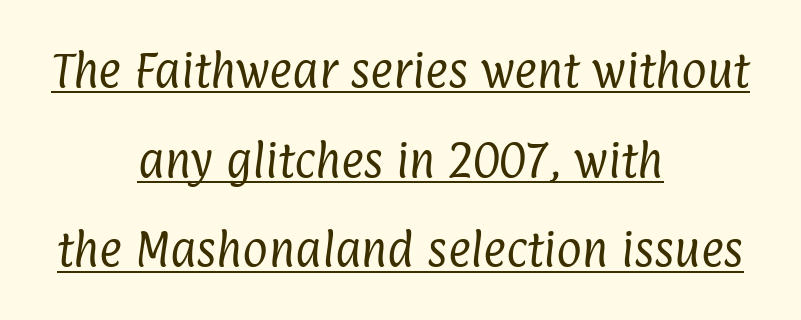
The image shows 39 px regular-weight, condensed sans-serif type; set centered, loose line spacing (2.3x), normal letter spacing, underlined; low stroke contrast and a medium x-height.
